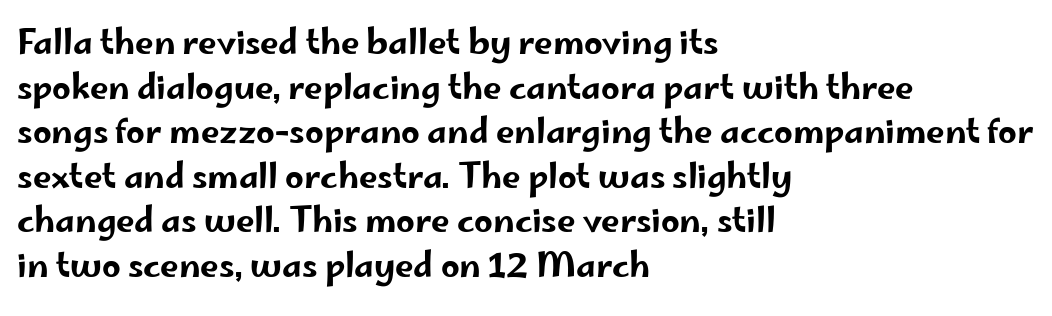
{"serif": "no", "italic": "no", "width": "wide", "stroke_contrast": "low", "x_height": "small", "monospaced": "no", "underline": "no", "align": "left", "line_spacing": "normal", "line_spacing_ratio": 1.35, "letter_spacing": "normal", "letter_spacing_em": 0.0, "glyph_px": 33}
